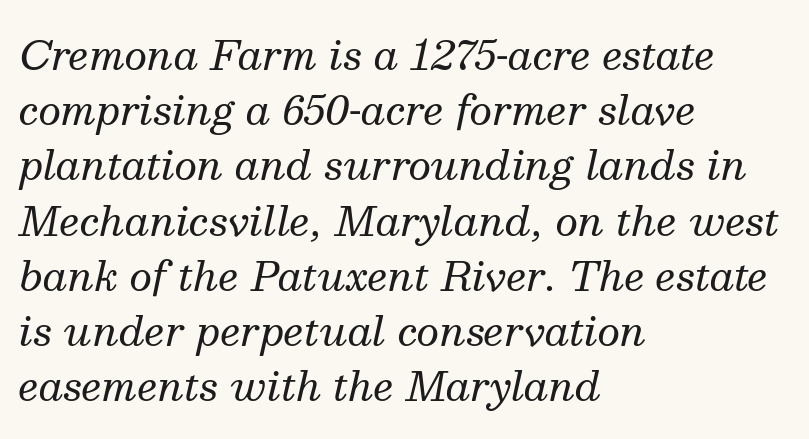
Serifs: yes, visible at the terminals of the letterforms. Horizontal alignment here is leftward, the default for most running prose. Observe the ordinary spacing: letters are neighbours, not strangers. Students, observe: this is what conventionally led text looks like. A light-to-regular cut is what we see here. The rendering uses natural spacing where letterforms have individual widths.
